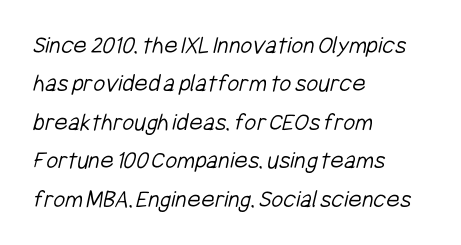
Q: Is the text bold? A: No.
Q: Is the text underlined? A: No.
Q: How is the paragraph aligned? A: Left-aligned.
Q: Is the spacing between letters normal or unusually wide? A: Normal.
Q: Is the spacing between lines tight, normal or loose? A: Normal.
